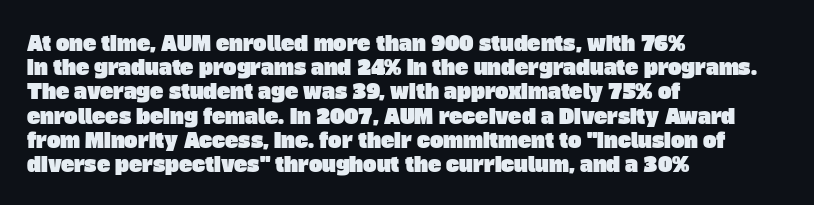
Words appear dense and cohesive because spacing is normal. The text block is weighted toward the left margin, trailing off unevenly rightward. The strip under each line holds only bare page.
